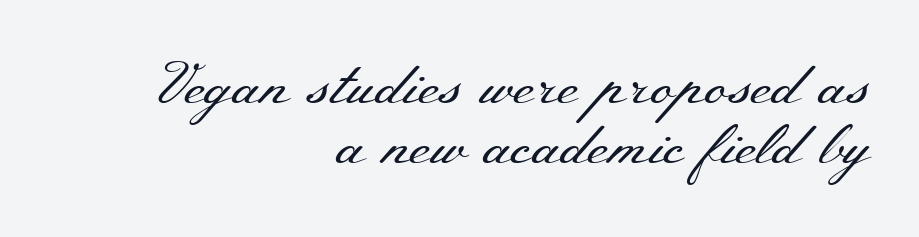
Q: Is the text bold? A: No.
Q: Is the text italic (slanted)? A: Yes.
Q: Is the typeface a serif or a sans-serif typeface? A: Serif.
Q: Is the text underlined? A: No.
Q: How is the paragraph aligned? A: Right-aligned.
Q: Is the spacing between letters normal or unusually wide? A: Normal.
Q: Is the spacing between lines tight, normal or loose? A: Tight.
Q: Width (condensed, normal, or wide)? A: Wide.
Q: Stroke contrast? A: Medium.
Q: x-height? A: Small.
Q: Monospaced? A: No.
